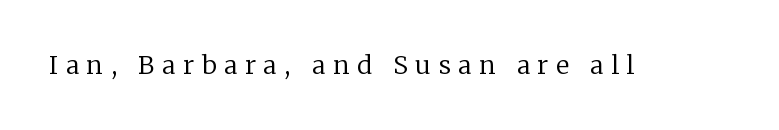
Q: Is the text bold? A: No.
Q: Is the text italic (slanted)? A: No, it is upright.
Q: Is the text underlined? A: No.
Q: Is the spacing between letters normal or unusually wide? A: Unusually wide.
